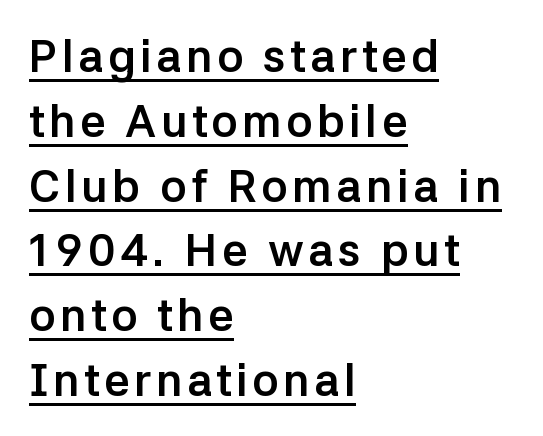
Honestly, the underline is the first thing you notice here. The passage is arranged the way most books set body copy — flush left. Vertically, the passage feels balanced, rows spaced as you'd expect. Stroke terminals: plain, sans-serif. Spacing verdict: proportional, widths tailored to each character. How heavy is the stroke? Heavy — this is a bold.
